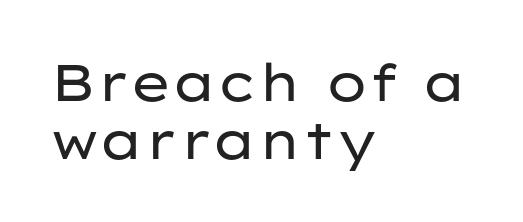
The image shows 51 px regular-weight, wide sans-serif type, upright; set left-aligned, tight line spacing (1.13x), normal letter spacing, not underlined; low stroke contrast and a medium x-height.
